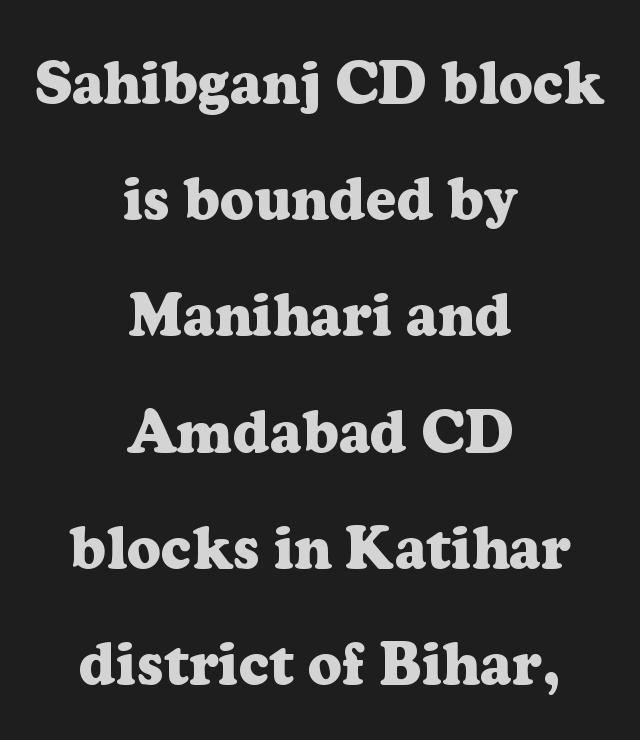
You could call the tracking neutral — neither tight nor loose. Each letter's strokes conclude with small projecting serifs. Underlining? Definitely not there. The letters advance in unequal steps, a hallmark of proportional type. Notice how the passage keeps no hard edge, just a central spine. In terms of weight, the rendering is a true, heavy bold.
